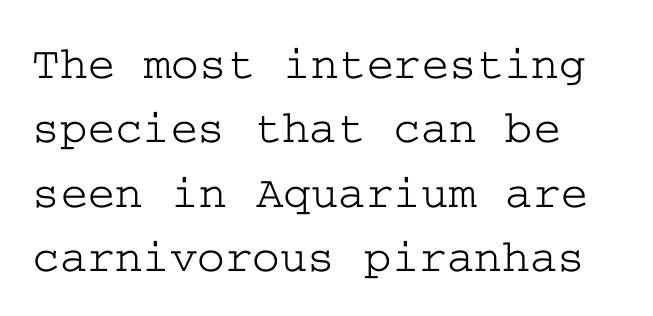
Letterform terminals end in serifs throughout the passage. What stands out about the letter spacing? Nothing — it is the standard amount. This sample is left-justified, so line endings fall wherever the words run out. Clear beneath every line of the passage. Every stem runs plumb, perpendicular to the baseline.
